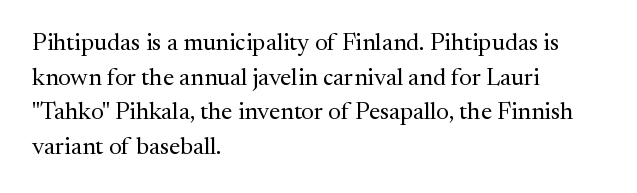
Q: Is the text bold? A: No.
Q: Is the text italic (slanted)? A: No, it is upright.
Q: Is the text underlined? A: No.
Q: How is the paragraph aligned? A: Left-aligned.
Q: Is the spacing between letters normal or unusually wide? A: Normal.
Q: Is the spacing between lines tight, normal or loose? A: Normal.
